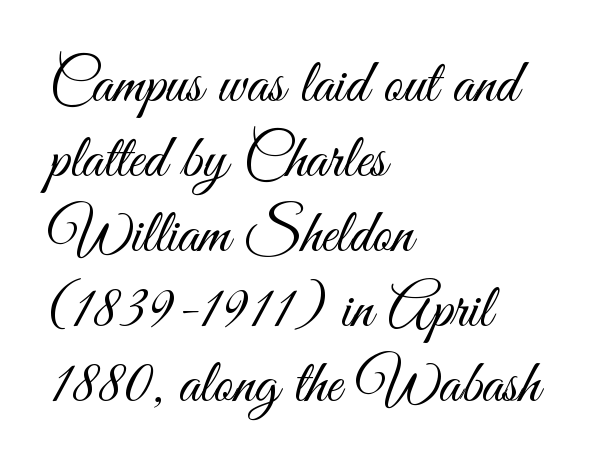
The face used here is proportionally spaced, like ordinary book or web type. The gap between lines stays unmarked. These lines keep a tight, regular rhythm from letter to letter. The cut favours lightness, reaching ordinary text weight at its darkest.
